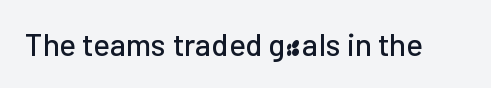
Q: Is the text italic (slanted)? A: No, it is upright.
Q: Is the typeface a serif or a sans-serif typeface? A: Sans-serif.
Q: Is the text underlined? A: No.
Q: Is the spacing between letters normal or unusually wide? A: Normal.
Q: Width (condensed, normal, or wide)? A: Normal.
Q: Stroke contrast? A: Low.
Q: x-height? A: Medium.
Q: Monospaced? A: No.
